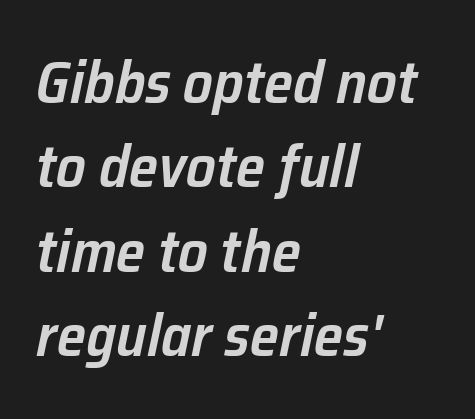
{"italic": "yes", "lean": "right", "slant_degrees": 12, "bold": "semi", "weight": "semibold", "width": "normal", "stroke_contrast": "low", "x_height": "medium", "monospaced": "no", "underline": "no", "align": "left", "line_spacing": "normal", "line_spacing_ratio": 1.43, "letter_spacing": "normal", "letter_spacing_em": 0.0, "glyph_px": 59}
